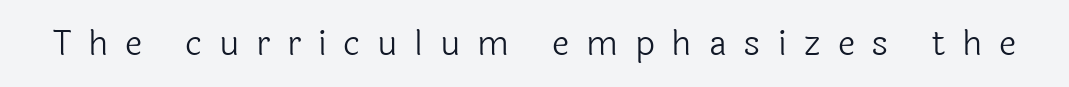
The image shows 35 px light sans-serif type, upright; set unusually wide letter spacing (+0.48 em), not underlined; a medium x-height.
